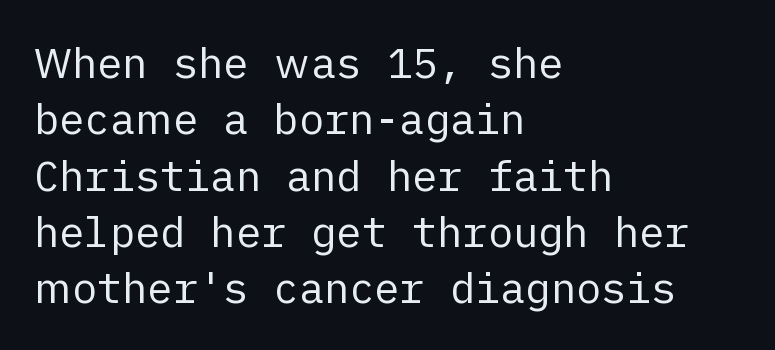
{"serif": "no", "italic": "no", "bold": "no", "weight": "regular", "width": "normal", "stroke_contrast": "low", "x_height": "medium", "underline": "no", "align": "left", "line_spacing": "normal", "line_spacing_ratio": 1.34, "letter_spacing": "normal", "letter_spacing_em": 0.0, "glyph_px": 42}
